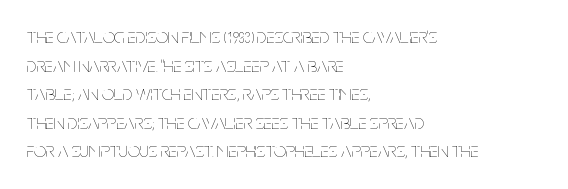
Line beginnings align vertically; line endings do not. Whoever set this chose a conventional vertical rhythm. Stroke mass is kept to a normal reading level or below. Nobody touched the tracking dial on this one.
